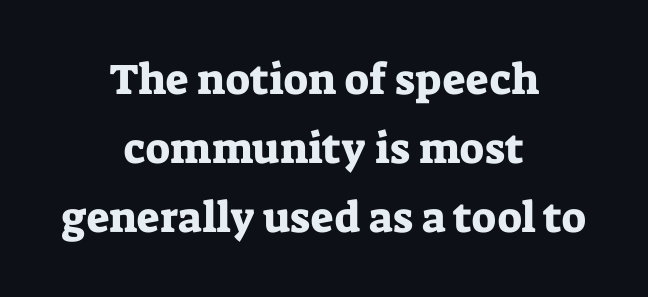
Q: Is the text italic (slanted)? A: No, it is upright.
Q: Is the typeface a serif or a sans-serif typeface? A: Serif.
Q: Is the text underlined? A: No.
Q: How is the paragraph aligned? A: Centered.
Q: Is the spacing between letters normal or unusually wide? A: Normal.
Q: Is the spacing between lines tight, normal or loose? A: Normal.
Q: Width (condensed, normal, or wide)? A: Normal.
Q: Stroke contrast? A: Low.
Q: x-height? A: Medium.
Q: Monospaced? A: No.
